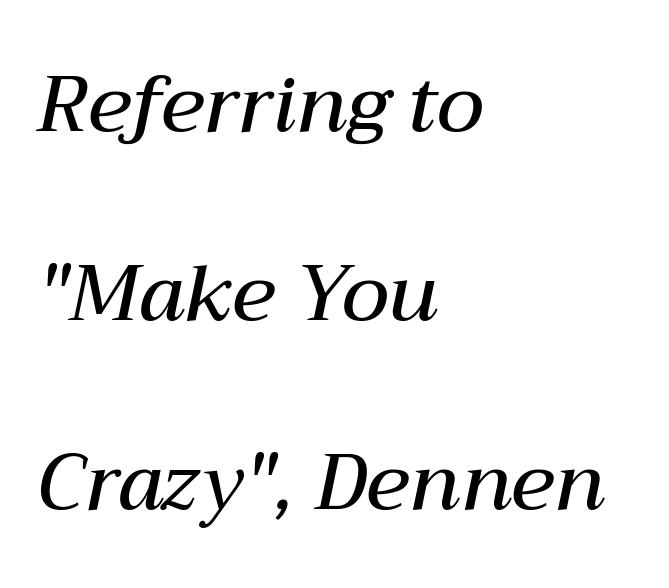
Q: Is the text bold? A: Semi-bold.
Q: Is the text italic (slanted)? A: Yes, it leans right by about 12 degrees.
Q: Is the text underlined? A: No.
Q: How is the paragraph aligned? A: Left-aligned.
Q: Is the spacing between letters normal or unusually wide? A: Normal.
Q: Is the spacing between lines tight, normal or loose? A: Loose.
Q: Width (condensed, normal, or wide)? A: Normal.
Q: Stroke contrast? A: Medium.
Q: x-height? A: Medium.
Q: Monospaced? A: No.
